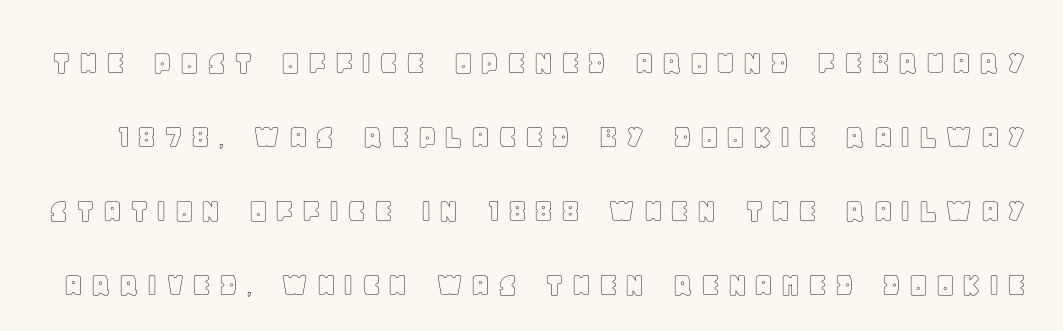
The image shows 36 px text type, upright; set loose line spacing (2.06x), not underlined; a large x-height.
